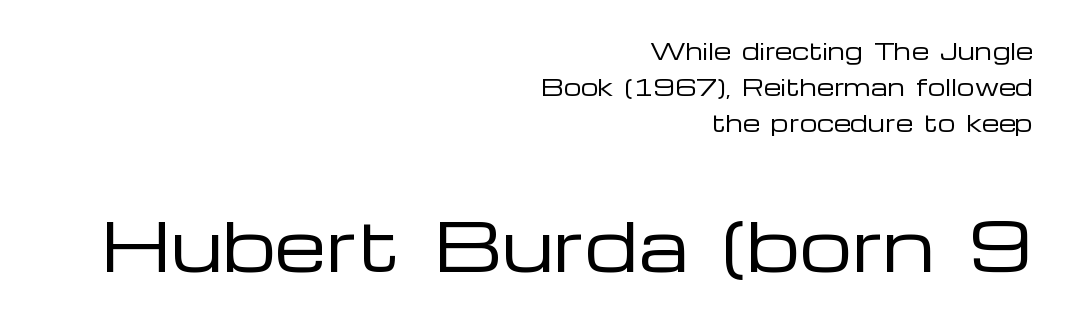
Q: Is the text bold? A: No.
Q: Is the text italic (slanted)? A: No, it is upright.
Q: Is the typeface a serif or a sans-serif typeface? A: Sans-serif.
Q: Is the text underlined? A: No.
Q: How is the paragraph aligned? A: Right-aligned.
Q: Is the spacing between letters normal or unusually wide? A: Normal.
Q: Is the spacing between lines tight, normal or loose? A: Normal.
Q: Which block of text is set in a larger size, the first (top) or the second (bottom)? A: The second (bottom) one.
Q: Width (condensed, normal, or wide)? A: Wide.
Q: Stroke contrast? A: Low.
Q: x-height? A: Medium.
Q: Monospaced? A: No.
